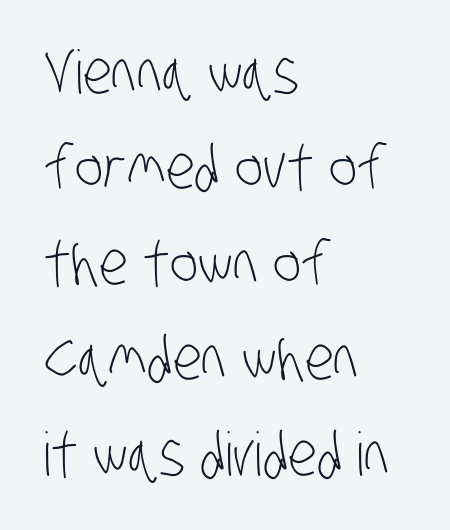
Q: Is the text bold? A: No.
Q: Is the typeface a serif or a sans-serif typeface? A: Sans-serif.
Q: Is the text underlined? A: No.
Q: How is the paragraph aligned? A: Left-aligned.
Q: Is the spacing between letters normal or unusually wide? A: Normal.
Q: Is the spacing between lines tight, normal or loose? A: Normal.
Q: Width (condensed, normal, or wide)? A: Condensed.
Q: Stroke contrast? A: Low.
Q: x-height? A: Large.
Q: Monospaced? A: No.
